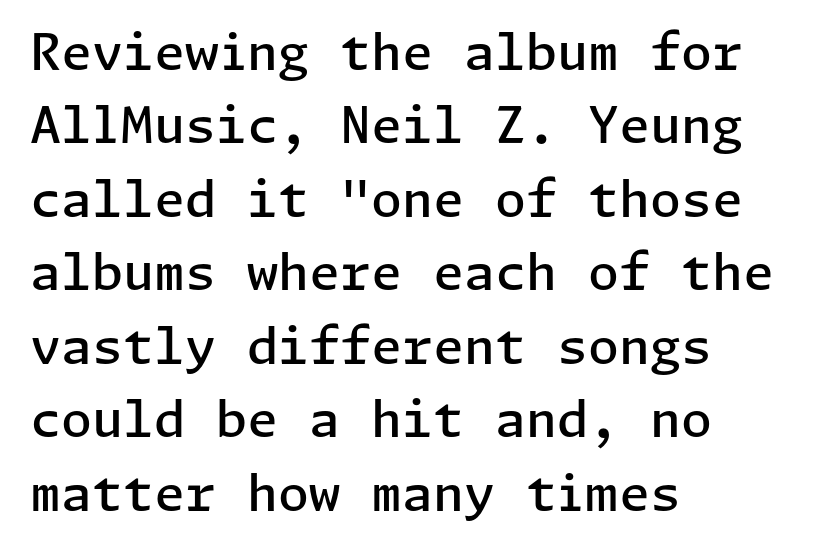
The image shows 50 px semibold sans-serif type, upright; set left-aligned, normal line spacing (1.47x), normal letter spacing, not underlined; low stroke contrast and a medium x-height.
